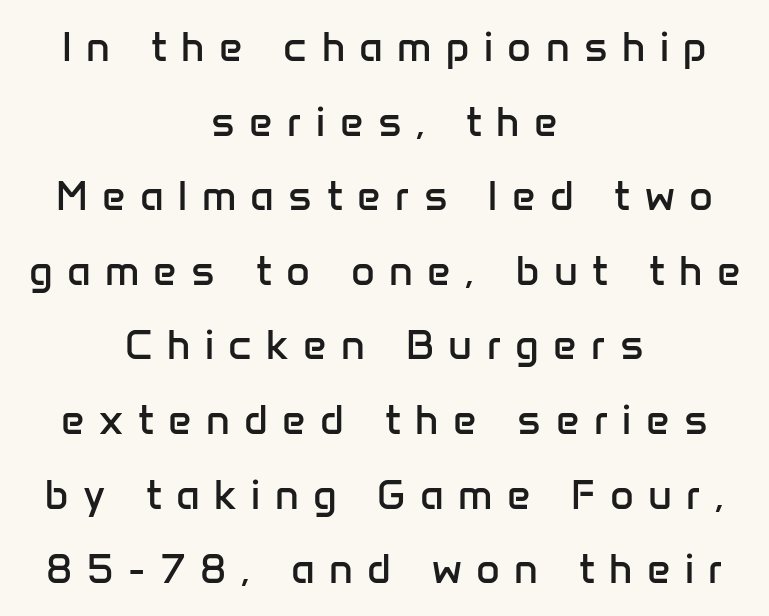
The image shows 41 px regular-weight sans-serif type, upright; set centered, line spacing 1.82x, unusually wide letter spacing (+0.35 em), not underlined; low stroke contrast and a medium x-height.
